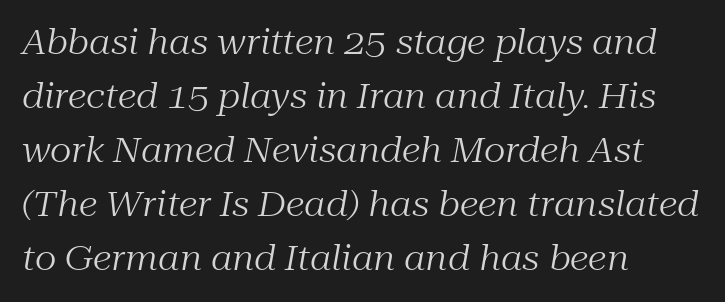
The gaps between neighbouring characters are ordinary and unremarkable. Looks like regular typesetting: each glyph gets only the width it needs. The lines sit at an ordinary, default distance from one another. The string is rendered with underlining switched off. Does the type have serifs? Yes, each stem ends in a small foot.
